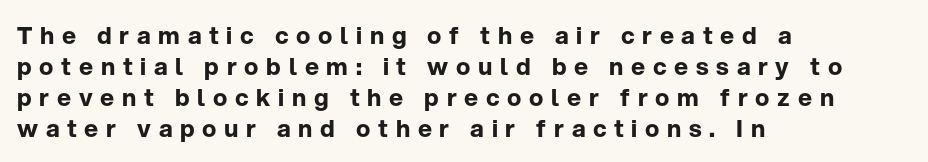
{"italic": "no", "bold": "yes", "underline": "no", "align": "left", "line_spacing": "normal", "line_spacing_ratio": 1.29, "letter_spacing": "wide", "letter_spacing_em": 0.32, "glyph_px": 24}
